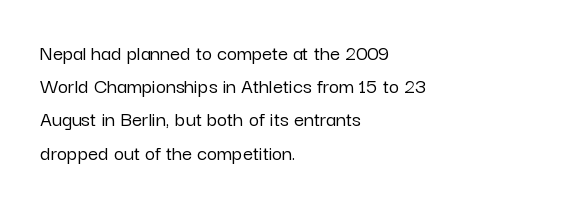
The image shows 22 px text type, upright; set left-aligned, normal line spacing (1.51x), normal letter spacing, not underlined.
